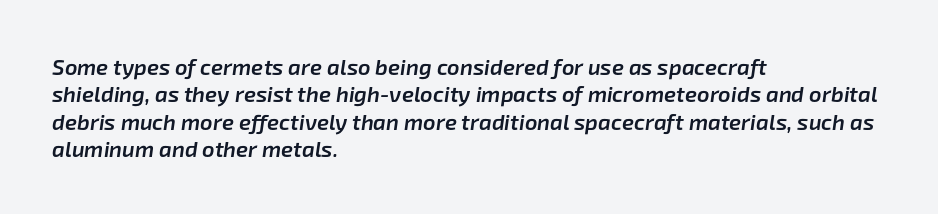
Any mark beneath the type? The region is blank. These lines carry some extra weight — a demibold, not a full bold. Inter-character spacing is left at the font's built-in metrics. The text block is weighted toward the left margin, trailing off unevenly rightward.
